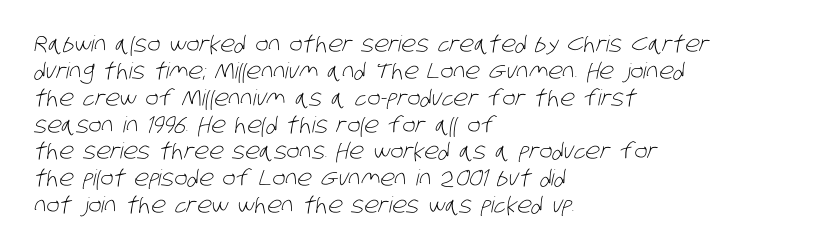
Q: Is the text bold? A: No.
Q: Is the text underlined? A: No.
Q: How is the paragraph aligned? A: Left-aligned.
Q: Is the spacing between letters normal or unusually wide? A: Normal.
